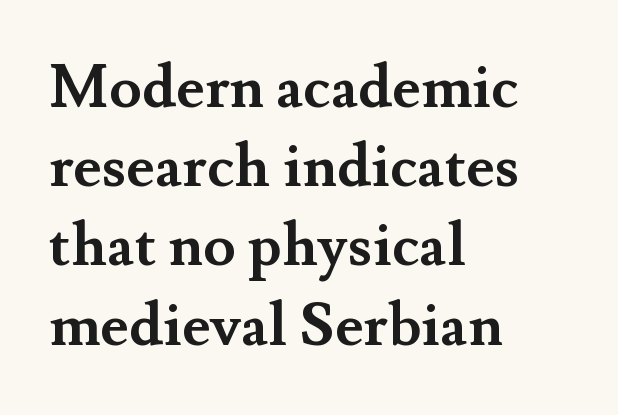
{"serif": "yes", "italic": "no", "bold": "yes", "weight": "semibold", "width": "normal", "stroke_contrast": "medium", "x_height": "small", "monospaced": "no", "underline": "no", "align": "left", "line_spacing": "normal", "line_spacing_ratio": 1.32, "letter_spacing": "normal", "letter_spacing_em": 0.0, "glyph_px": 60}
